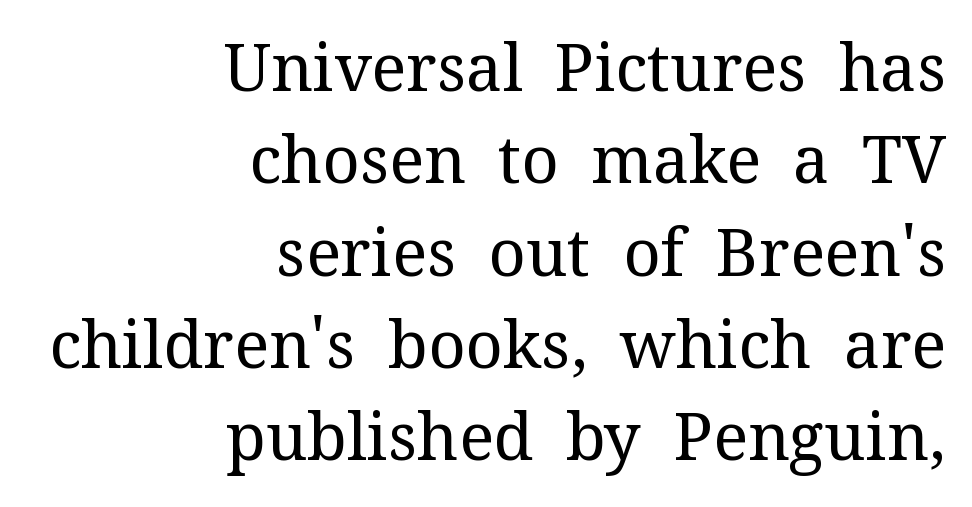
{"serif": "yes", "italic": "no", "bold": "no", "weight": "regular", "width": "normal", "stroke_contrast": "medium", "x_height": "medium", "monospaced": "no", "underline": "no", "align": "right", "line_spacing": "normal", "line_spacing_ratio": 1.42, "letter_spacing": "normal", "letter_spacing_em": 0.0, "glyph_px": 65}
